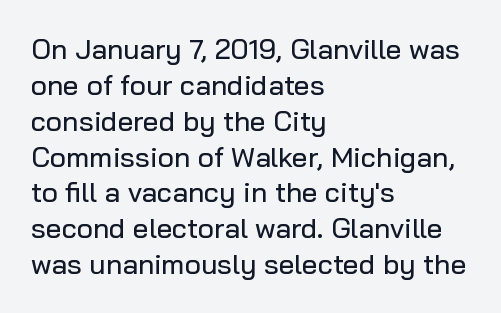
{"serif": "no", "italic": "no", "width": "normal", "stroke_contrast": "low", "x_height": "medium", "monospaced": "no", "underline": "no", "align": "left", "line_spacing": "normal", "line_spacing_ratio": 1.28, "letter_spacing": "normal", "letter_spacing_em": 0.0, "glyph_px": 28}
